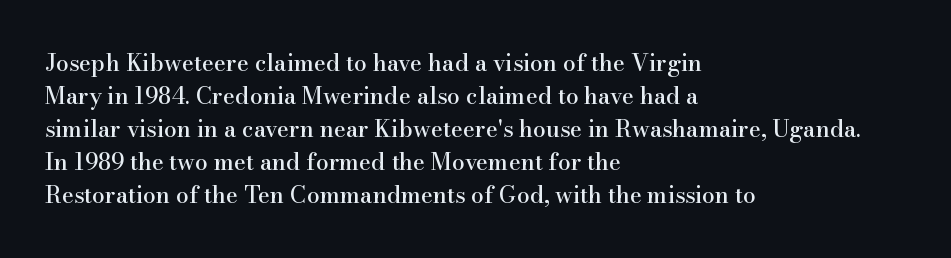
The image shows 23 px text type, upright; set left-aligned, normal line spacing (1.43x), normal letter spacing, not underlined.
